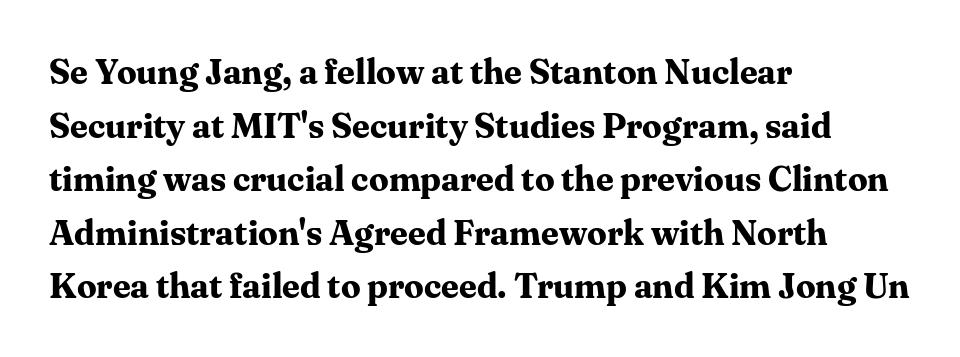
The image shows 35 px bold serif type, upright; set left-aligned, normal line spacing (1.53x), normal letter spacing, not underlined; medium stroke contrast and a medium x-height.
